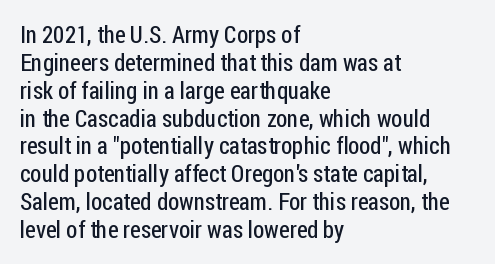
{"italic": "no", "bold": "no", "underline": "no", "align": "left", "line_spacing_ratio": 1.16, "letter_spacing": "normal", "letter_spacing_em": 0.0, "glyph_px": 24}
